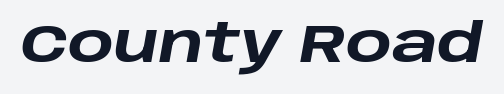
Compared with an ordinary text face, these strokes are far heavier — a full bold. The zone under the glyphs is completely vacant. There's an unmistakable incline to the writing here. This sample has the flowing, uneven cadence of proportional lettering. Tracking value appears to be zero — textbook default spacing.
